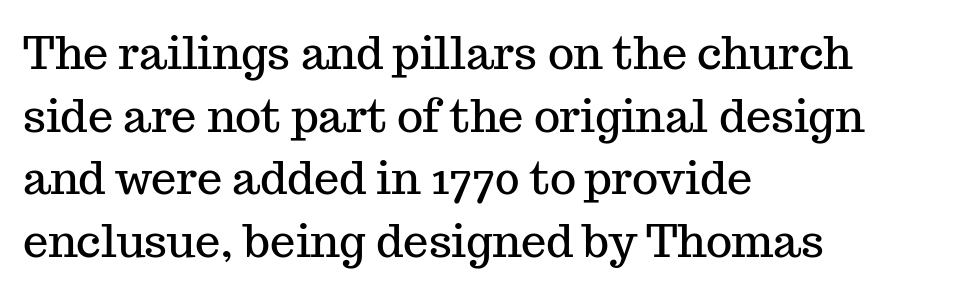
Quick note: not italic, upright. Characters follow at the spacing the type designer built in. This is serif lettering, the kind often seen in printed books. How would I describe the line gaps? Plain and ordinary. Line beginnings align vertically; line endings do not. Check under the words: just untouched page.
